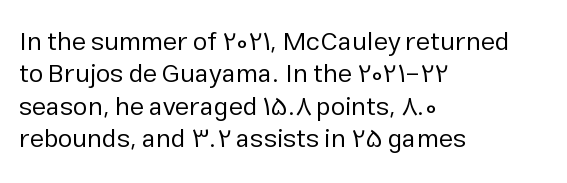
The image shows 26 px text type, upright; set left-aligned, normal line spacing (1.25x), normal letter spacing, not underlined.
